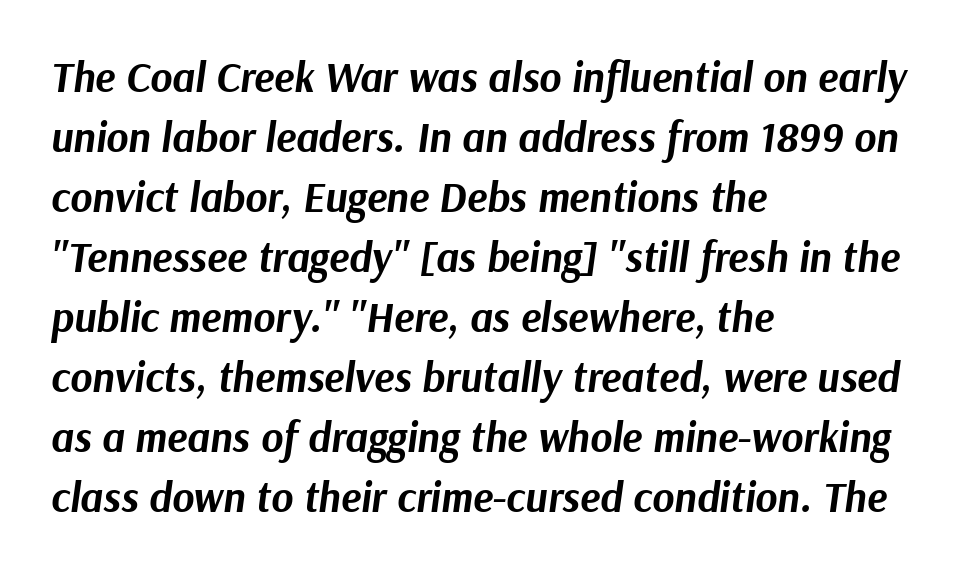
The image shows 42 px bold type, italic (leaning right); set left-aligned, normal line spacing (1.43x), normal letter spacing, not underlined; medium stroke contrast and a medium x-height.
